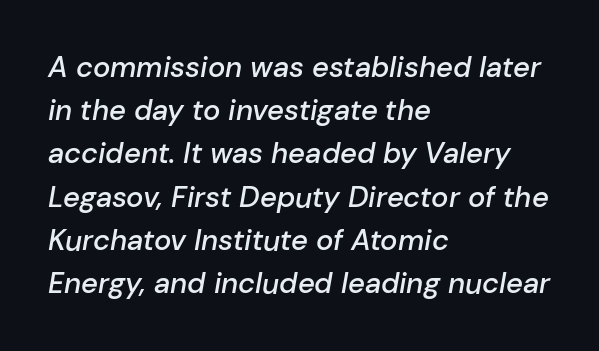
The image shows 29 px semibold type, italic (leaning right); set left-aligned, normal line spacing (1.49x), normal letter spacing, not underlined; low stroke contrast and a medium x-height.
